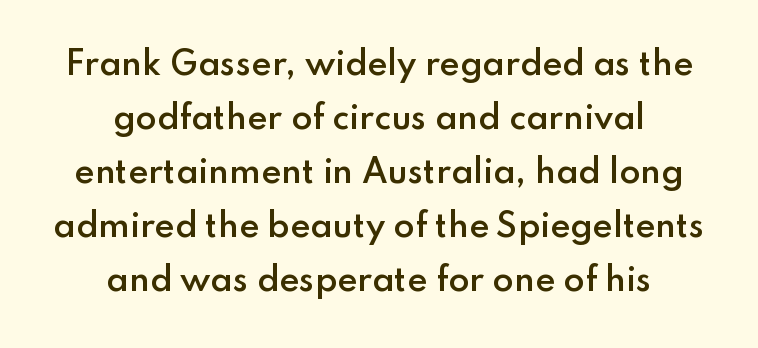
Here the designer chose a conventional face with non-uniform glyph widths. To sum up the face: it is a sans, with no serifs. The face used here is rendered with its standard letterfit. Each glyph is drawn with semibold strokes, heavier than normal yet not fully bold. The whitespace from short lines is split evenly between both sides.
